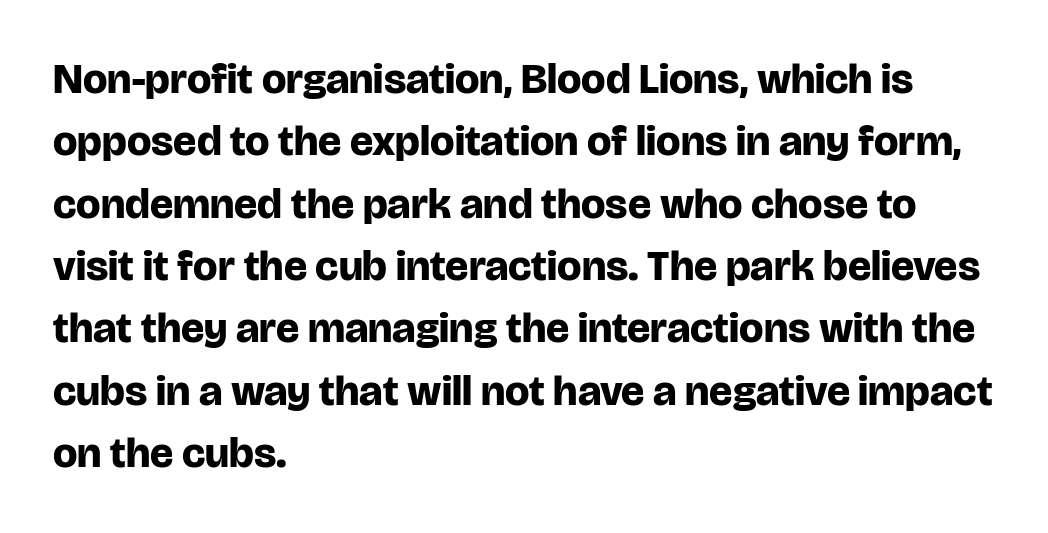
The image shows 43 px bold sans-serif type, upright; set left-aligned, normal line spacing (1.45x), normal letter spacing, not underlined; low stroke contrast and a large x-height.
